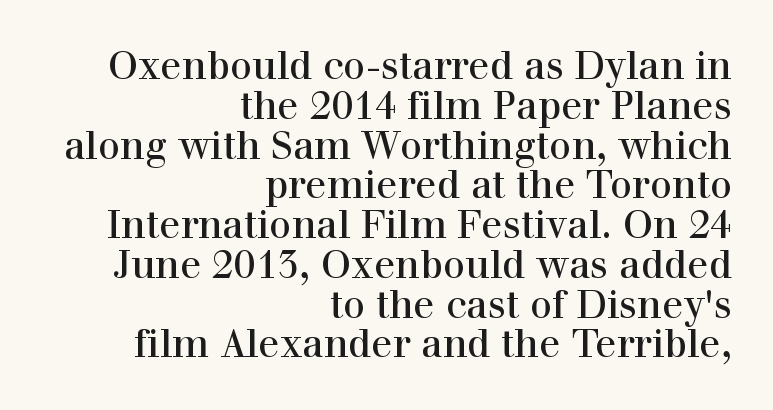
Q: Is the text italic (slanted)? A: No, it is upright.
Q: Is the typeface a serif or a sans-serif typeface? A: Serif.
Q: Is the text underlined? A: No.
Q: How is the paragraph aligned? A: Right-aligned.
Q: Is the spacing between letters normal or unusually wide? A: Normal.
Q: Is the spacing between lines tight, normal or loose? A: Tight.
Q: Width (condensed, normal, or wide)? A: Normal.
Q: x-height? A: Medium.
Q: Monospaced? A: No.
